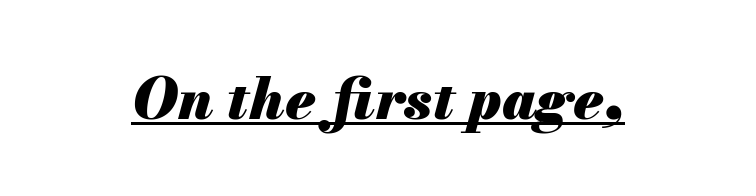
{"italic": "yes", "lean": "right", "slant_degrees": 13, "bold": "yes", "weight": "heavy", "width": "normal", "stroke_contrast": "medium", "x_height": "small", "monospaced": "no", "underline": "yes", "letter_spacing": "normal", "letter_spacing_em": 0.0, "glyph_px": 58}
